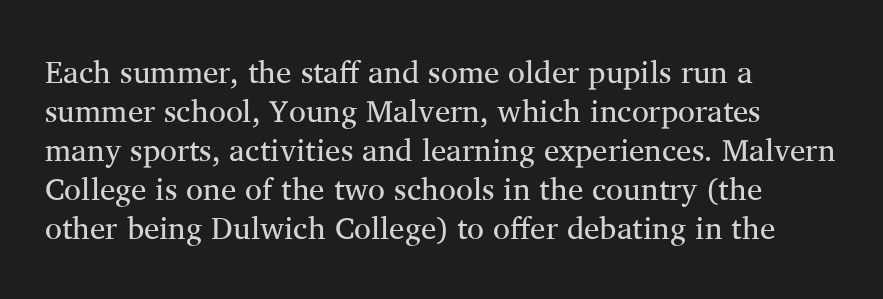
These glyphs show unthickened strokes, regular width or finer. This is the regular roman posture of the typeface. Classification — serif. Look at the tracking — it's just the regular setting, nothing added.
